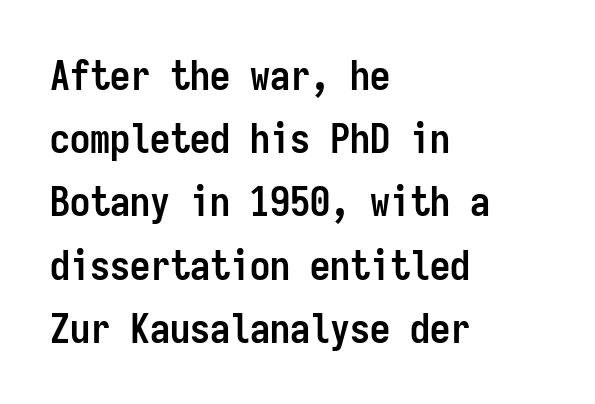
The image shows 40 px semibold, condensed sans-serif type, upright, monospaced; set left-aligned, normal line spacing (1.58x), normal letter spacing, not underlined; low stroke contrast and a medium x-height.
